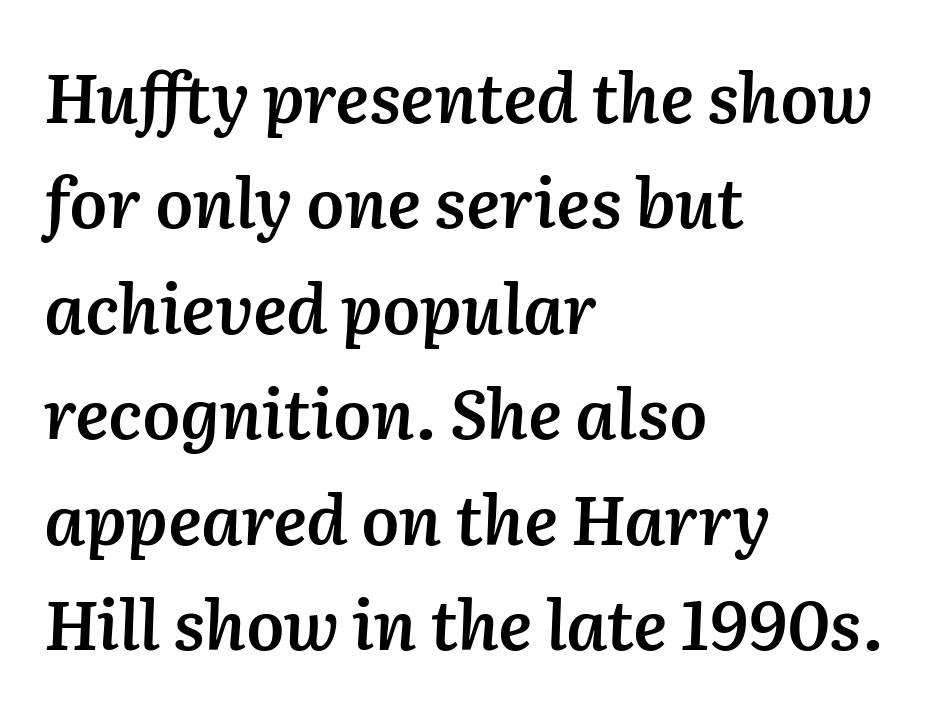
The image shows 68 px semibold type, italic (leaning right); set left-aligned, normal line spacing (1.55x), normal letter spacing, not underlined; medium stroke contrast and a medium x-height.
